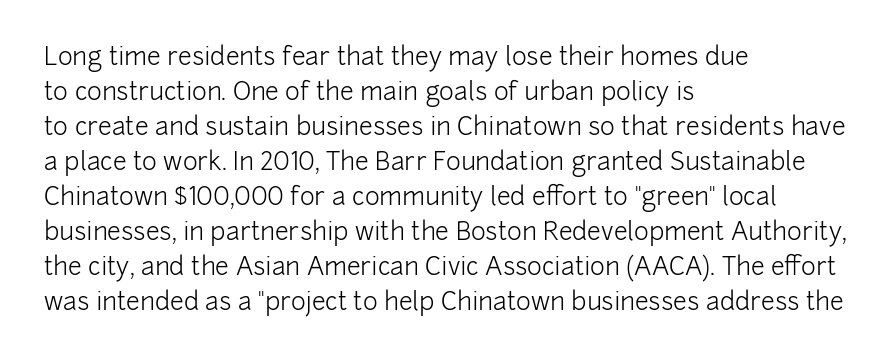
The image shows 25 px text type, upright; set left-aligned, normal line spacing (1.4x), normal letter spacing, not underlined.
